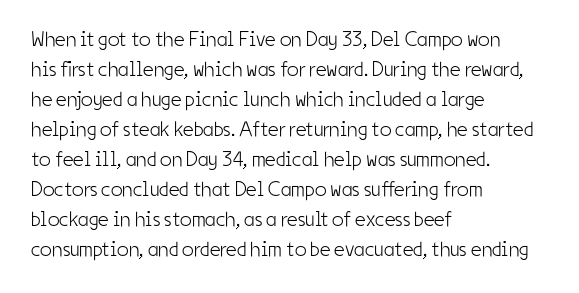
The image shows 21 px text type, upright; set left-aligned, normal line spacing (1.43x), normal letter spacing, not underlined.
